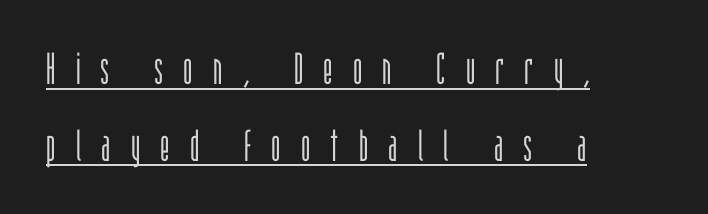
The image shows 44 px light, condensed sans-serif type, upright; set left-aligned, line spacing 1.74x, unusually wide letter spacing (+0.46 em), underlined; low stroke contrast and a large x-height.
